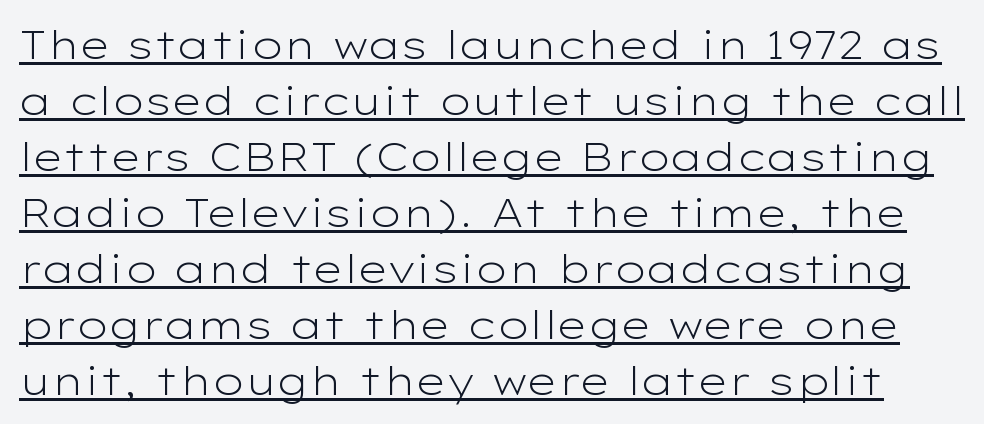
Q: Is the text bold? A: No.
Q: Is the text italic (slanted)? A: No, it is upright.
Q: Is the typeface a serif or a sans-serif typeface? A: Sans-serif.
Q: Is the text underlined? A: Yes.
Q: Is the spacing between letters normal or unusually wide? A: Normal.
Q: Is the spacing between lines tight, normal or loose? A: Normal.
Q: Width (condensed, normal, or wide)? A: Wide.
Q: Stroke contrast? A: Low.
Q: x-height? A: Medium.
Q: Monospaced? A: No.
